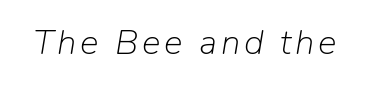
The image shows 35 px light type, italic (leaning right); set not underlined; low stroke contrast and a medium x-height.
